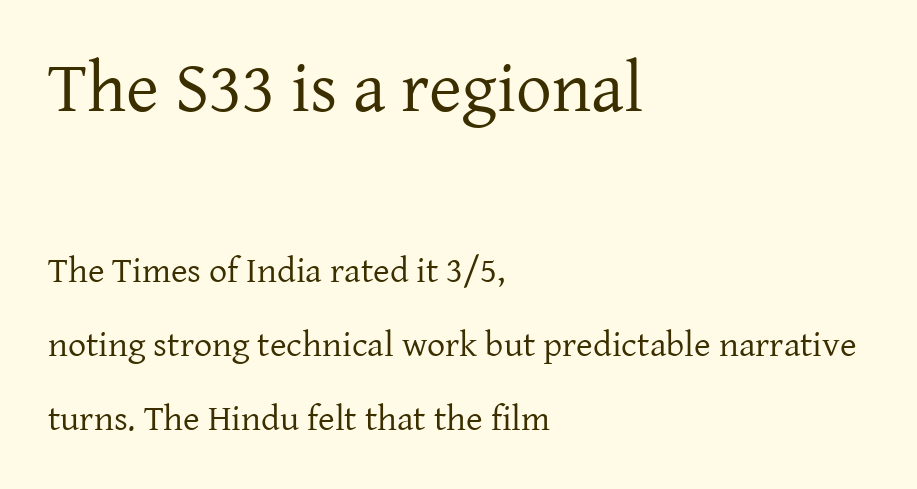
{"serif": "yes", "italic": "no", "bold": "no", "weight": "regular", "width": "normal", "stroke_contrast": "low", "x_height": "medium", "monospaced": "no", "underline": "no", "align": "left", "line_spacing": "loose", "line_spacing_ratio": 2.05, "letter_spacing": "normal", "letter_spacing_em": 0.0, "larger_block": "first", "size_ratio": 1.97, "glyph_px": 71}
